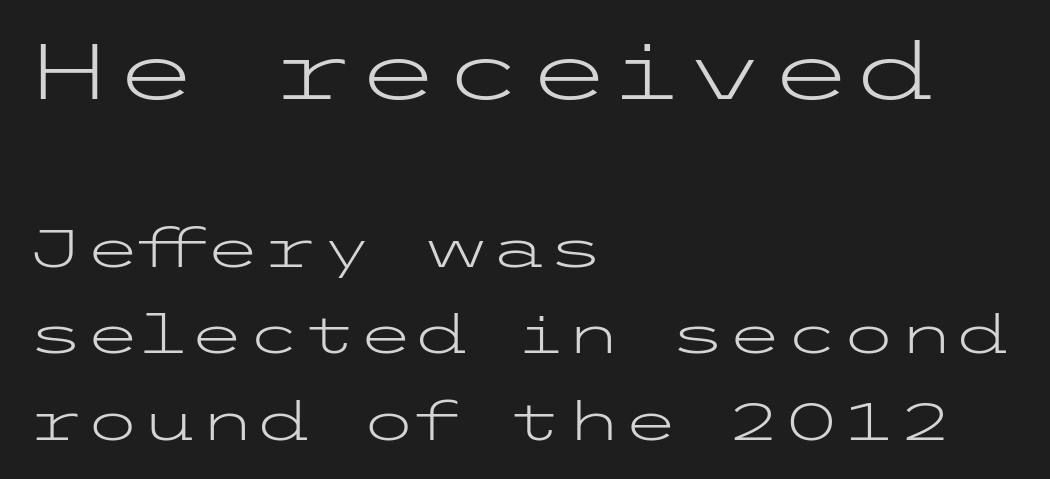
Q: Is the text bold? A: No.
Q: Is the text italic (slanted)? A: No, it is upright.
Q: Is the typeface a serif or a sans-serif typeface? A: Sans-serif.
Q: Is the text underlined? A: No.
Q: How is the paragraph aligned? A: Left-aligned.
Q: Is the spacing between letters normal or unusually wide? A: Normal.
Q: Is the spacing between lines tight, normal or loose? A: Normal.
Q: Which block of text is set in a larger size, the first (top) or the second (bottom)? A: The first (top) one.
Q: Width (condensed, normal, or wide)? A: Wide.
Q: Stroke contrast? A: Low.
Q: x-height? A: Medium.
